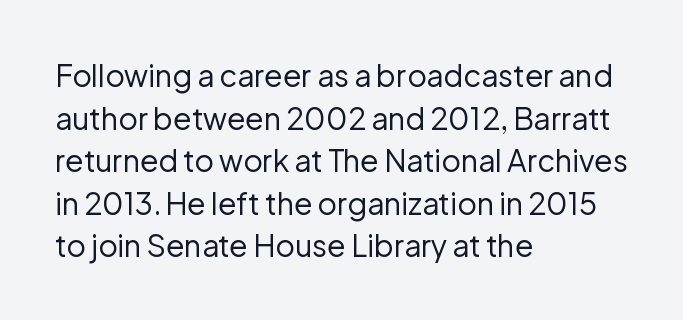
Q: Is the text bold? A: No.
Q: Is the text italic (slanted)? A: No, it is upright.
Q: Is the typeface a serif or a sans-serif typeface? A: Sans-serif.
Q: Is the text underlined? A: No.
Q: How is the paragraph aligned? A: Left-aligned.
Q: Is the spacing between letters normal or unusually wide? A: Normal.
Q: Is the spacing between lines tight, normal or loose? A: Normal.
Q: Width (condensed, normal, or wide)? A: Normal.
Q: Stroke contrast? A: Low.
Q: x-height? A: Medium.
Q: Monospaced? A: No.
